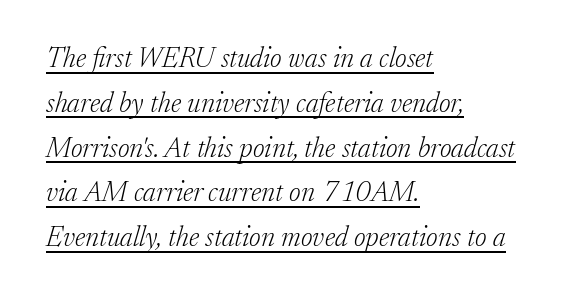
The image shows 28 px light serif type, italic (leaning right); set left-aligned, normal line spacing (1.6x), normal letter spacing, underlined; low stroke contrast and a medium x-height.
